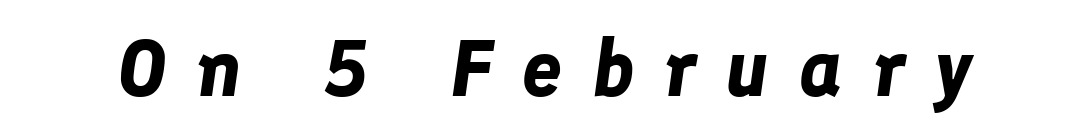
Q: Is the text bold? A: Yes.
Q: Is the text italic (slanted)? A: Yes, it leans right by about 8 degrees.
Q: Is the text underlined? A: No.
Q: Is the spacing between letters normal or unusually wide? A: Unusually wide.
Q: Width (condensed, normal, or wide)? A: Normal.
Q: Stroke contrast? A: Low.
Q: x-height? A: Medium.
Q: Monospaced? A: No.
